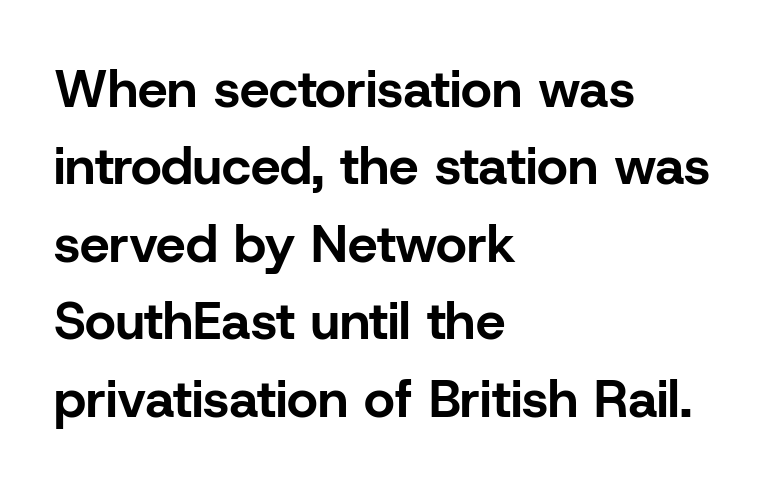
Regular leading. Strong, thick strokes mark this as bold type. Upright lettering throughout. The passage shown is not underscored anywhere. Teacher's note: observe the even left margin — that is flush-left alignment. The passage shown is typed in a proportional face where columns would drift.
